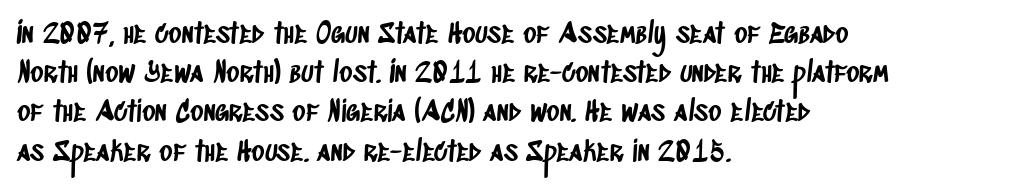
Q: Is the typeface a serif or a sans-serif typeface? A: Sans-serif.
Q: Is the text underlined? A: No.
Q: How is the paragraph aligned? A: Left-aligned.
Q: Is the spacing between letters normal or unusually wide? A: Normal.
Q: Is the spacing between lines tight, normal or loose? A: Normal.
Q: Width (condensed, normal, or wide)? A: Condensed.
Q: Stroke contrast? A: Low.
Q: x-height? A: Large.
Q: Monospaced? A: No.
